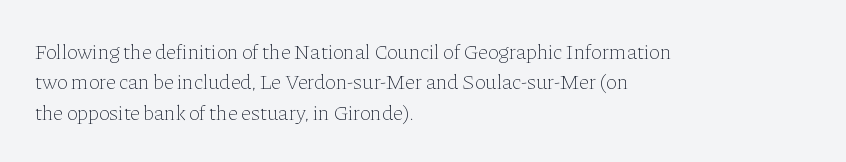
{"italic": "no", "bold": "no", "underline": "no", "align": "left", "line_spacing": "normal", "line_spacing_ratio": 1.45, "letter_spacing": "normal", "letter_spacing_em": 0.0, "glyph_px": 21}
